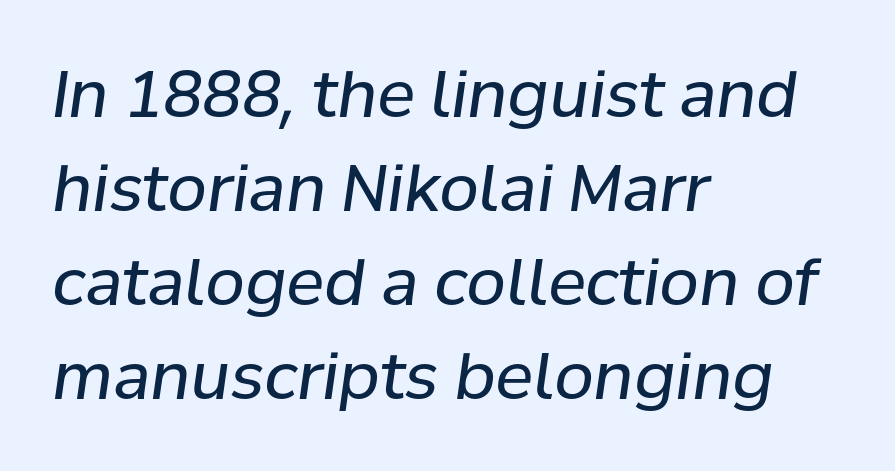
The glyphs are unaccompanied by any horizontal stroke below them. Slanted lettering throughout. The cut favours lightness, reaching ordinary text weight at its darkest. Here the glyphs are tracked normally, forming tight word shapes. The face used here is proportionally spaced, like ordinary book or web type.
